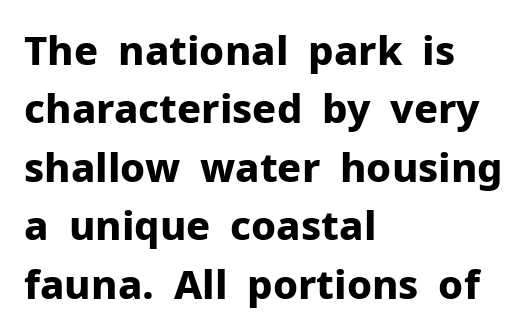
{"serif": "no", "italic": "no", "bold": "yes", "weight": "bold", "width": "normal", "stroke_contrast": "low", "x_height": "medium", "monospaced": "no", "underline": "no", "align": "left", "line_spacing": "normal", "line_spacing_ratio": 1.46, "letter_spacing": "normal", "letter_spacing_em": 0.0, "glyph_px": 40}
